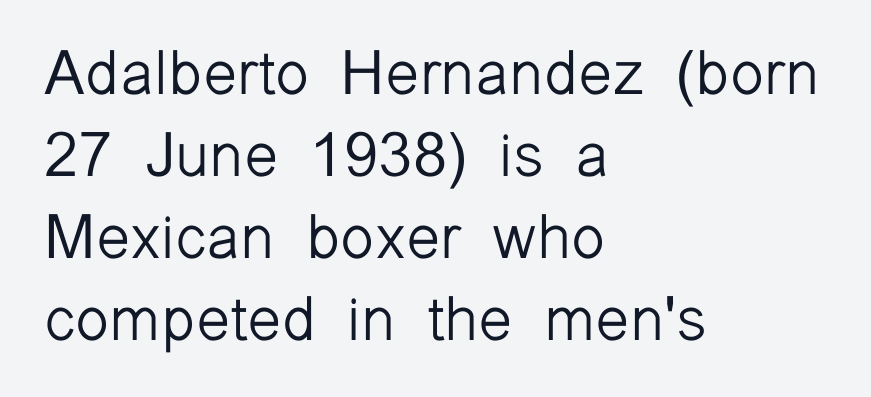
Q: Is the text bold? A: No.
Q: Is the text italic (slanted)? A: No, it is upright.
Q: Is the typeface a serif or a sans-serif typeface? A: Sans-serif.
Q: Is the text underlined? A: No.
Q: How is the paragraph aligned? A: Left-aligned.
Q: Is the spacing between letters normal or unusually wide? A: Normal.
Q: Is the spacing between lines tight, normal or loose? A: Normal.
Q: Width (condensed, normal, or wide)? A: Normal.
Q: Stroke contrast? A: Low.
Q: x-height? A: Medium.
Q: Monospaced? A: No.
